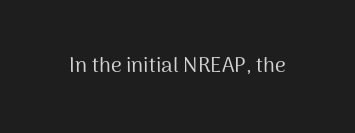
The image shows 21 px text type, upright; set normal letter spacing, not underlined.
